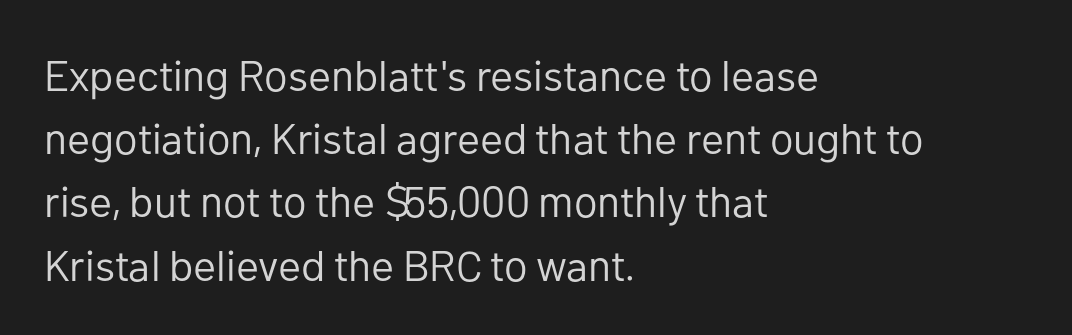
The image shows 43 px regular-weight sans-serif type, upright; set left-aligned, normal line spacing (1.47x), normal letter spacing, not underlined; low stroke contrast and a medium x-height.
